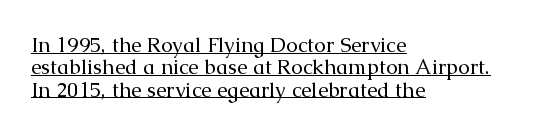
{"italic": "no", "bold": "no", "underline": "yes", "align": "left", "line_spacing": "tight", "line_spacing_ratio": 1.06, "letter_spacing": "normal", "letter_spacing_em": 0.0, "glyph_px": 21}
